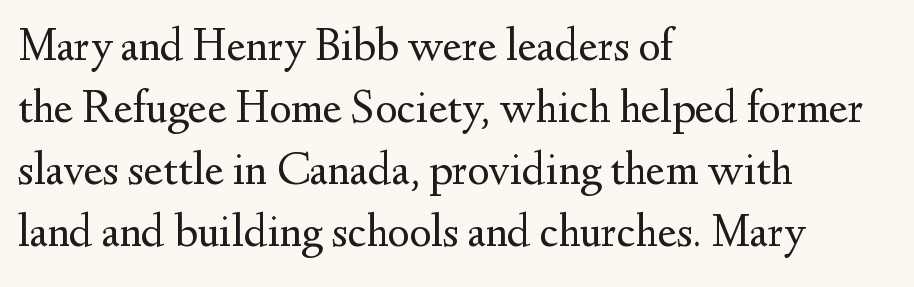
Q: Is the text bold? A: No.
Q: Is the text italic (slanted)? A: No, it is upright.
Q: Is the typeface a serif or a sans-serif typeface? A: Serif.
Q: Is the text underlined? A: No.
Q: How is the paragraph aligned? A: Left-aligned.
Q: Is the spacing between letters normal or unusually wide? A: Normal.
Q: Is the spacing between lines tight, normal or loose? A: Normal.
Q: Width (condensed, normal, or wide)? A: Normal.
Q: Stroke contrast? A: Medium.
Q: x-height? A: Small.
Q: Monospaced? A: No.
